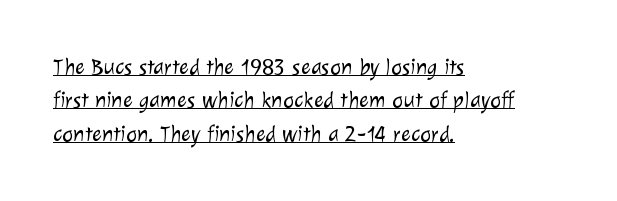
{"bold": "no", "underline": "yes", "align": "left", "line_spacing": "normal", "line_spacing_ratio": 1.45, "letter_spacing": "normal", "letter_spacing_em": 0.0, "glyph_px": 23}
